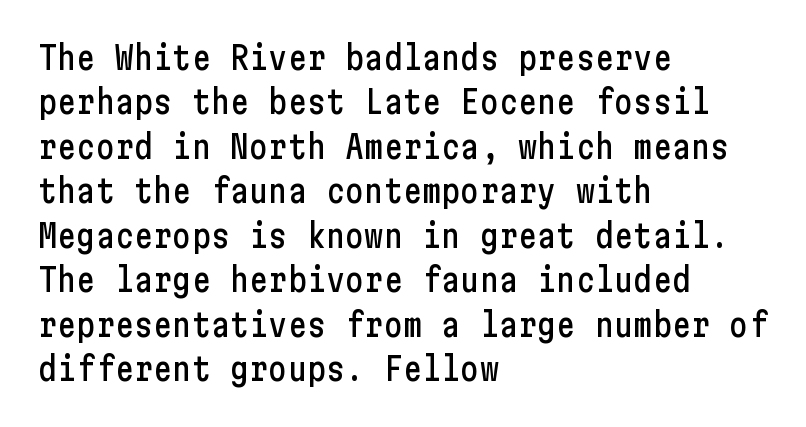
Q: Is the text italic (slanted)? A: No, it is upright.
Q: Is the typeface a serif or a sans-serif typeface? A: Sans-serif.
Q: Is the text underlined? A: No.
Q: How is the paragraph aligned? A: Left-aligned.
Q: Is the spacing between letters normal or unusually wide? A: Normal.
Q: Is the spacing between lines tight, normal or loose? A: Normal.
Q: Width (condensed, normal, or wide)? A: Condensed.
Q: Stroke contrast? A: Low.
Q: x-height? A: Medium.
